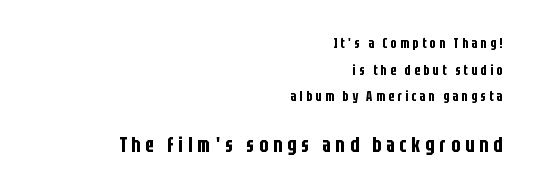
Q: Is the text italic (slanted)? A: No, it is upright.
Q: Is the text underlined? A: No.
Q: How is the paragraph aligned? A: Right-aligned.
Q: Is the spacing between letters normal or unusually wide? A: Unusually wide.
Q: Is the spacing between lines tight, normal or loose? A: Loose.
Q: Which block of text is set in a larger size, the first (top) or the second (bottom)? A: The second (bottom) one.
